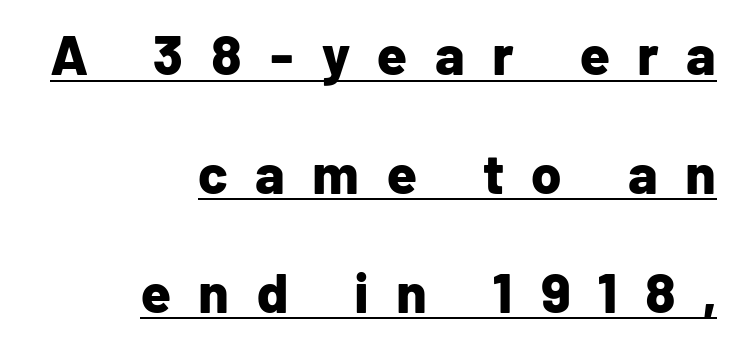
Tall strokes in this sample are plumb rather than angled. The lines are quadded right. Serif or sans? Sans — the stroke terminals are bare. Compared with typical paragraphs, the rows here are farther apart. Underlining? Definitely there.
